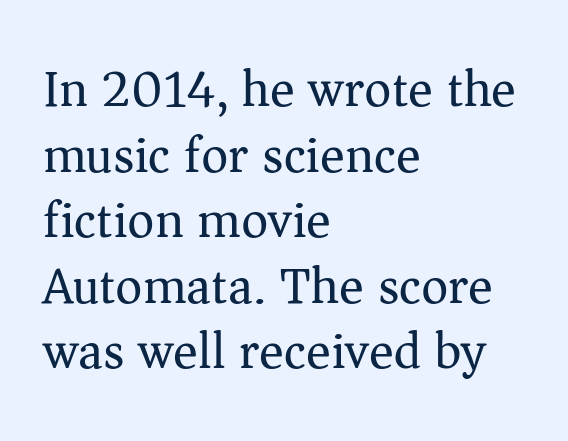
The image shows 52 px regular-weight serif type, upright; set left-aligned, normal line spacing (1.26x), normal letter spacing, not underlined; medium stroke contrast and a medium x-height.
